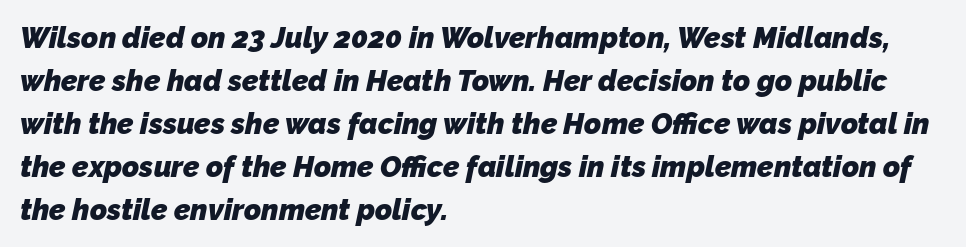
The image shows 29 px heavy sans-serif type; set left-aligned, normal line spacing (1.48x), normal letter spacing, not underlined; low stroke contrast and a medium x-height.
